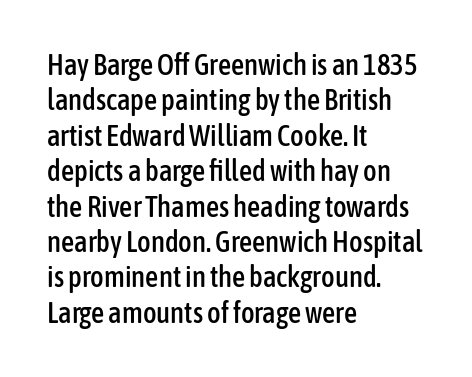
{"serif": "no", "italic": "no", "width": "condensed", "stroke_contrast": "low", "x_height": "medium", "monospaced": "no", "underline": "no", "align": "left", "line_spacing_ratio": 1.22, "letter_spacing": "normal", "letter_spacing_em": 0.0, "glyph_px": 29}
